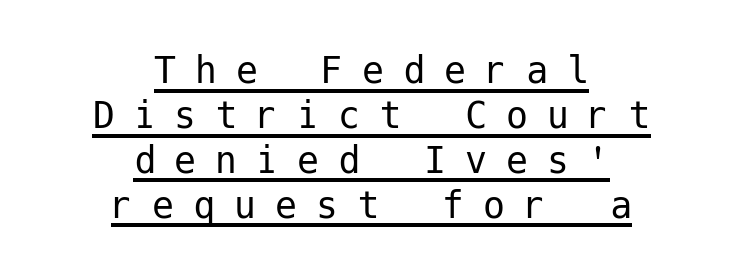
Q: Is the text bold? A: No.
Q: Is the text italic (slanted)? A: No, it is upright.
Q: Is the typeface a serif or a sans-serif typeface? A: Sans-serif.
Q: Is the text underlined? A: Yes.
Q: How is the paragraph aligned? A: Centered.
Q: Is the spacing between letters normal or unusually wide? A: Unusually wide.
Q: Is the spacing between lines tight, normal or loose? A: Tight.
Q: Width (condensed, normal, or wide)? A: Normal.
Q: Stroke contrast? A: Low.
Q: x-height? A: Medium.
